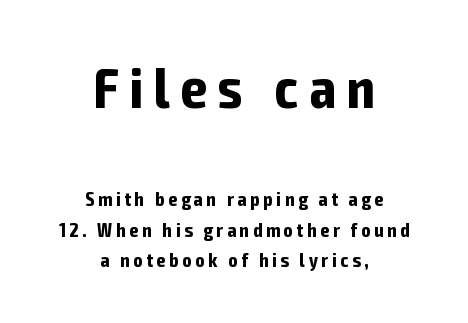
The image shows 56 px bold, condensed sans-serif type, upright; set centered, normal line spacing (1.61x), unusually wide letter spacing (+0.2 em), not underlined; the first (top) block is 2.95x larger; low stroke contrast and a medium x-height.
